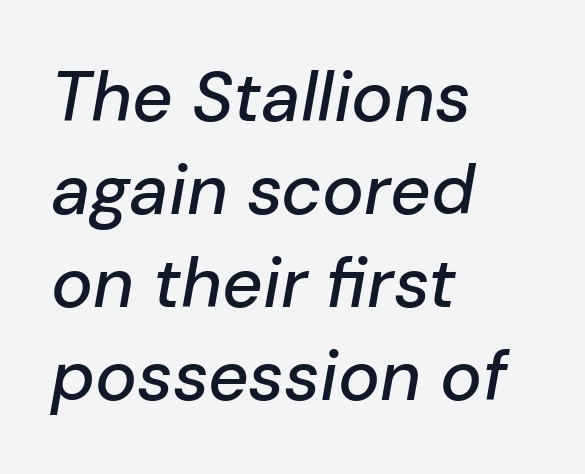
Q: Is the text italic (slanted)? A: Yes, it leans right by about 10 degrees.
Q: Is the text underlined? A: No.
Q: How is the paragraph aligned? A: Left-aligned.
Q: Is the spacing between letters normal or unusually wide? A: Normal.
Q: Is the spacing between lines tight, normal or loose? A: Normal.
Q: Width (condensed, normal, or wide)? A: Normal.
Q: Stroke contrast? A: Low.
Q: x-height? A: Medium.
Q: Monospaced? A: No.
